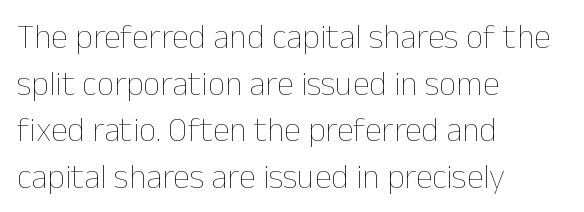
{"italic": "no", "bold": "no", "weight": "thin", "width": "normal", "stroke_contrast": "low", "x_height": "medium", "monospaced": "no", "underline": "no", "align": "left", "line_spacing": "normal", "line_spacing_ratio": 1.37, "letter_spacing": "normal", "letter_spacing_em": 0.0, "glyph_px": 34}
